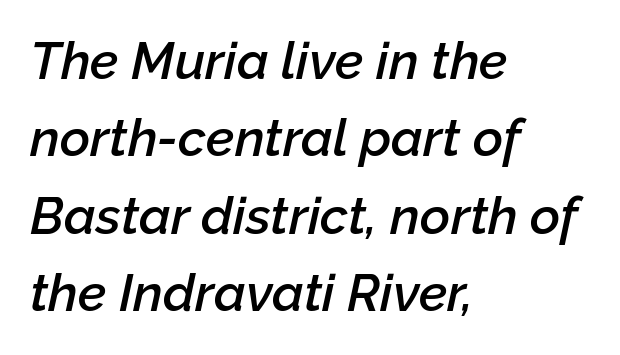
The image shows 52 px semibold type, italic (leaning right); set left-aligned, normal line spacing (1.49x), normal letter spacing, not underlined; low stroke contrast and a medium x-height.
